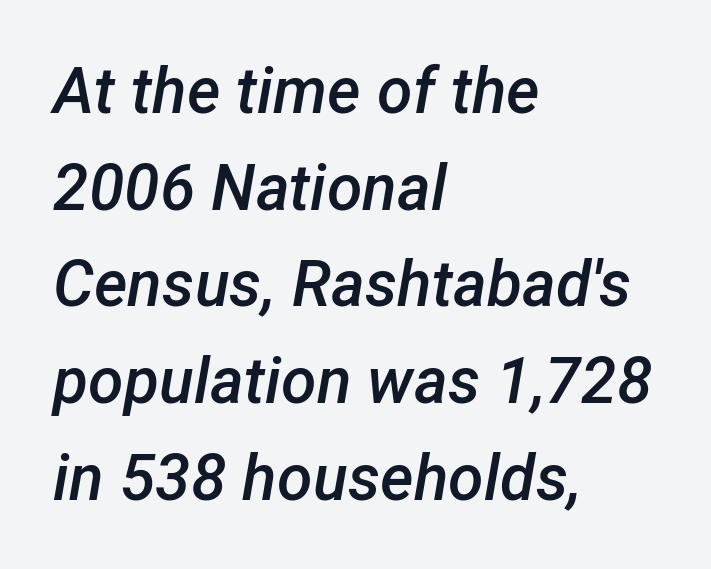
Q: Is the text bold? A: Semi-bold.
Q: Is the text italic (slanted)? A: Yes, it leans right by about 12 degrees.
Q: Is the text underlined? A: No.
Q: How is the paragraph aligned? A: Left-aligned.
Q: Is the spacing between letters normal or unusually wide? A: Normal.
Q: Is the spacing between lines tight, normal or loose? A: Normal.
Q: Width (condensed, normal, or wide)? A: Normal.
Q: Stroke contrast? A: Low.
Q: x-height? A: Medium.
Q: Monospaced? A: No.
